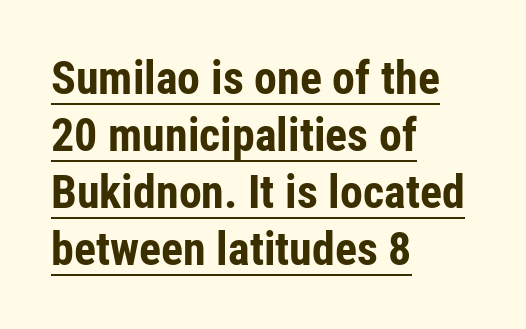
Look at the bottom of the vertical strokes: they stop flat, with no serifs. Spacing verdict: proportional, widths tailored to each character. In designer terms, the underline attribute is active on this setting. Nobody touched the tracking dial on this one.
